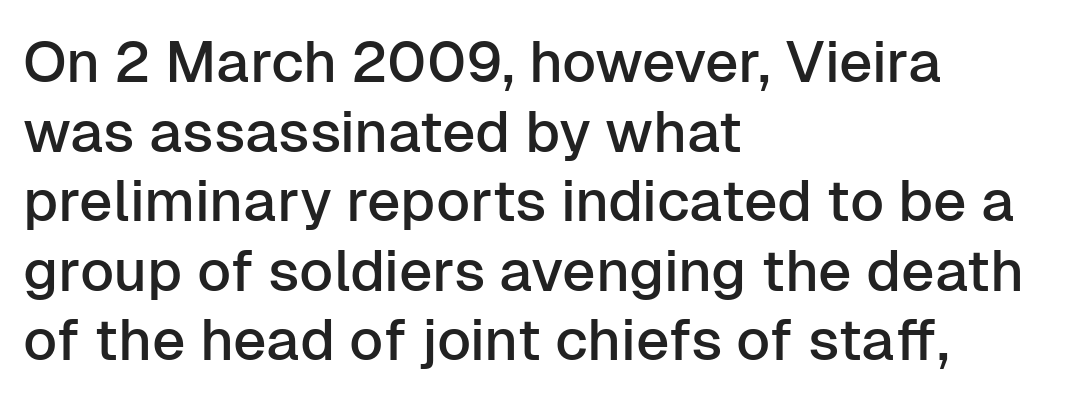
Q: Is the text italic (slanted)? A: No, it is upright.
Q: Is the typeface a serif or a sans-serif typeface? A: Sans-serif.
Q: Is the text underlined? A: No.
Q: How is the paragraph aligned? A: Left-aligned.
Q: Is the spacing between letters normal or unusually wide? A: Normal.
Q: Width (condensed, normal, or wide)? A: Normal.
Q: Stroke contrast? A: Low.
Q: x-height? A: Medium.
Q: Monospaced? A: No.
